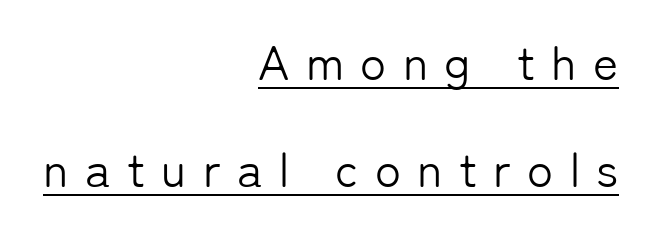
{"serif": "no", "italic": "no", "bold": "no", "weight": "light", "width": "normal", "stroke_contrast": "low", "x_height": "medium", "monospaced": "no", "underline": "yes", "align": "right", "line_spacing": "loose", "line_spacing_ratio": 2.22, "letter_spacing": "wide", "letter_spacing_em": 0.34, "glyph_px": 48}
